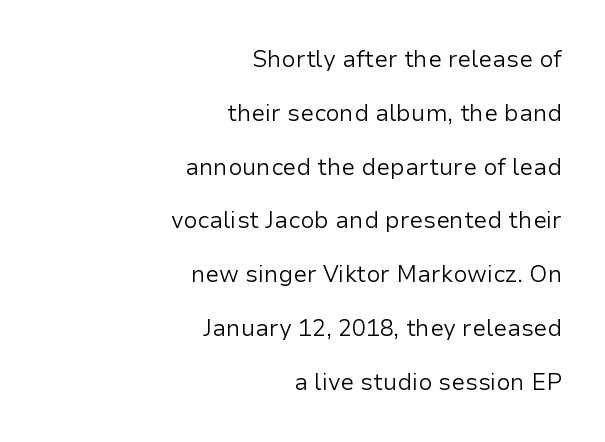
Q: Is the text bold? A: No.
Q: Is the text italic (slanted)? A: No, it is upright.
Q: Is the text underlined? A: No.
Q: How is the paragraph aligned? A: Right-aligned.
Q: Is the spacing between letters normal or unusually wide? A: Normal.
Q: Is the spacing between lines tight, normal or loose? A: Loose.
